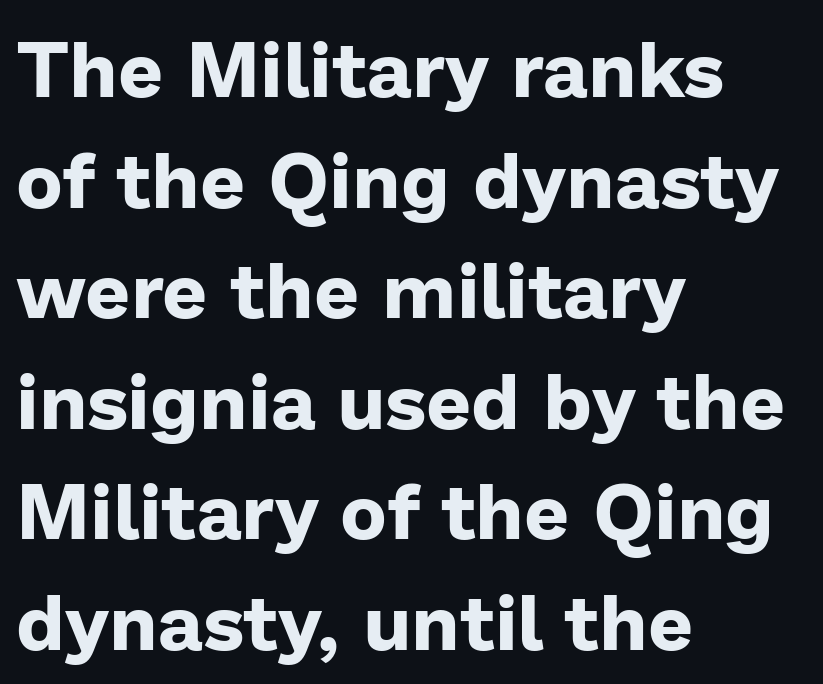
In terms of leading, this rendering sits right in the middle. Vertical strokes here are truly vertical. In terms of letterspacing, this is plain default setting. Which margin do the lines hug? The left one — the right edge is uneven. A sans-serif font was chosen for this passage.
